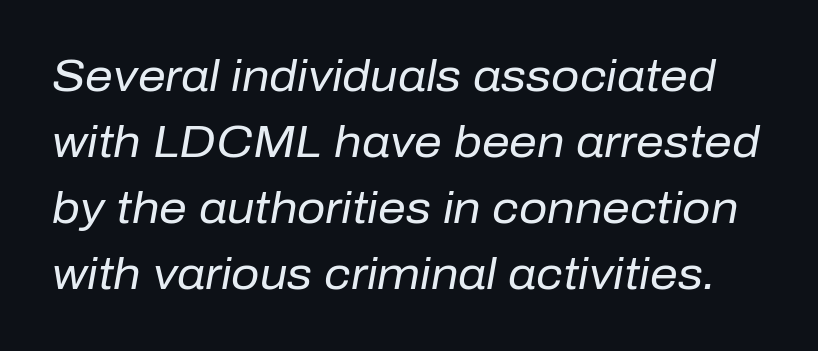
The image shows 44 px regular-weight type, italic (leaning right); set normal line spacing (1.5x), normal letter spacing, not underlined; low stroke contrast and a medium x-height.
